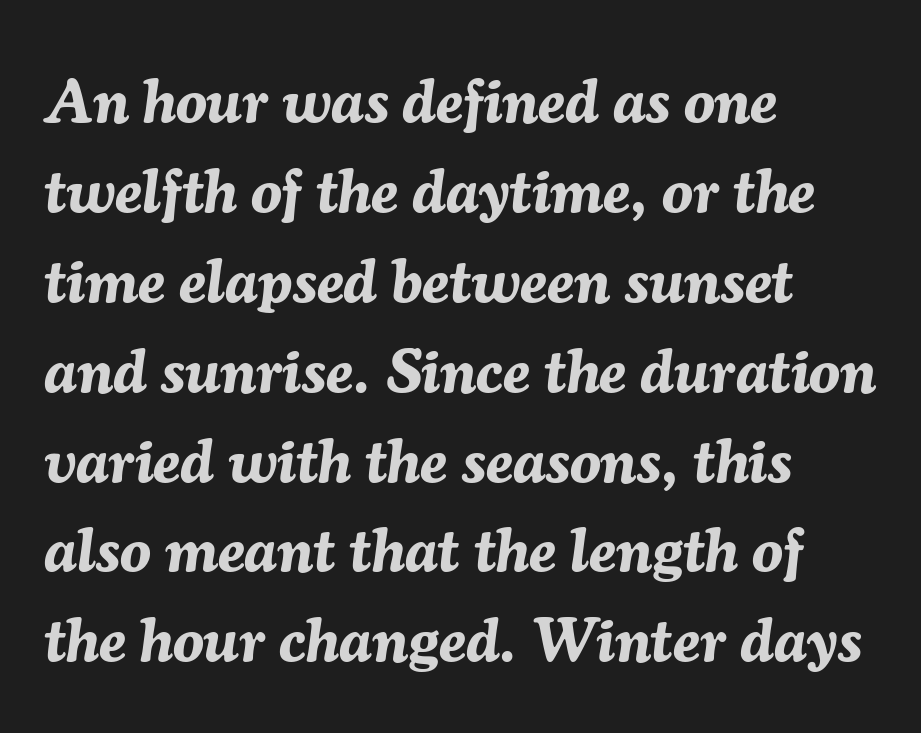
The face used here is proportionally spaced, like ordinary book or web type. Words float on clear page, feet unadorned. An italicized treatment has been applied to the whole sample. Does the weight exceed regular? Yes, all the way to bold. How would I describe the line gaps? Plain and ordinary.
